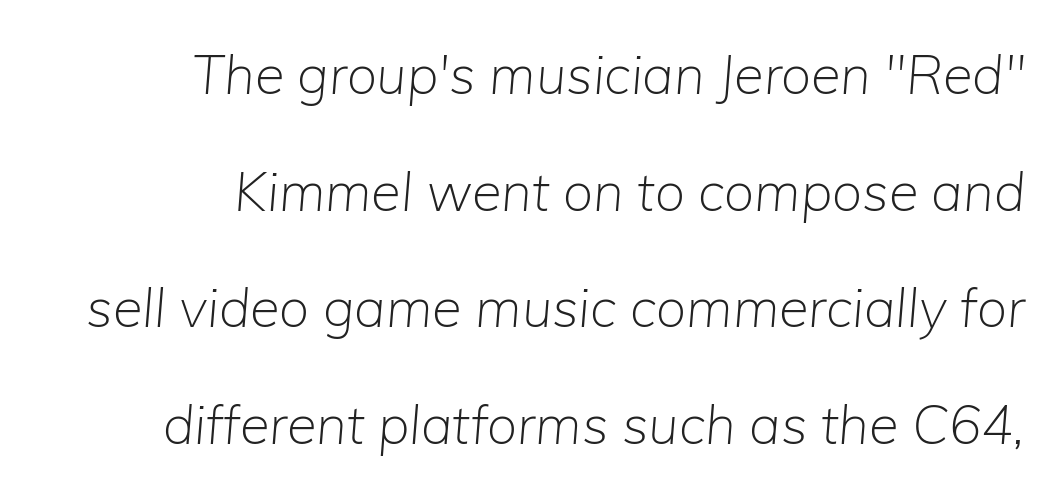
{"italic": "yes", "lean": "right", "slant_degrees": 5, "bold": "no", "weight": "light", "width": "normal", "stroke_contrast": "low", "x_height": "medium", "monospaced": "no", "underline": "no", "align": "right", "line_spacing": "loose", "line_spacing_ratio": 2.16, "letter_spacing": "normal", "letter_spacing_em": 0.0, "glyph_px": 54}
